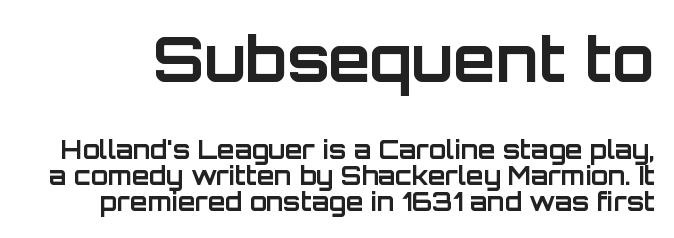
{"serif": "no", "italic": "no", "bold": "yes", "weight": "bold", "width": "normal", "stroke_contrast": "low", "x_height": "large", "monospaced": "no", "underline": "no", "line_spacing": "tight", "line_spacing_ratio": 1.04, "letter_spacing": "normal", "letter_spacing_em": 0.0, "larger_block": "first", "size_ratio": 2.48, "glyph_px": 62}
